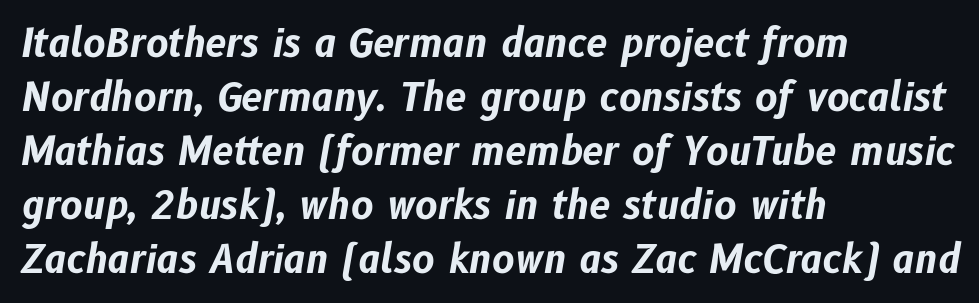
Q: Is the text bold? A: Yes.
Q: Is the text italic (slanted)? A: Yes, it leans right by about 10 degrees.
Q: Is the text underlined? A: No.
Q: How is the paragraph aligned? A: Left-aligned.
Q: Is the spacing between letters normal or unusually wide? A: Normal.
Q: Is the spacing between lines tight, normal or loose? A: Normal.
Q: Width (condensed, normal, or wide)? A: Normal.
Q: Stroke contrast? A: Low.
Q: x-height? A: Medium.
Q: Monospaced? A: No.
